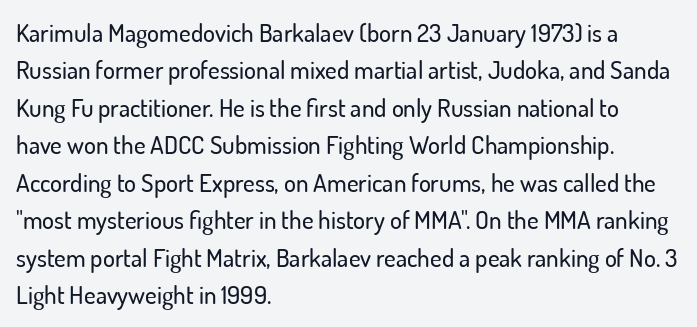
The image shows 25 px text type, upright; set left-aligned, normal line spacing (1.5x), normal letter spacing, not underlined.
